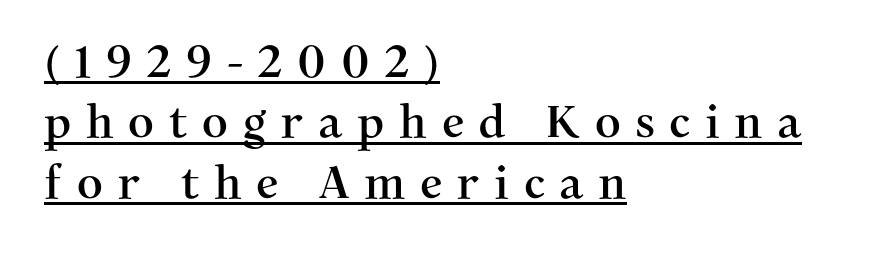
Q: Is the text italic (slanted)? A: No, it is upright.
Q: Is the typeface a serif or a sans-serif typeface? A: Serif.
Q: Is the text underlined? A: Yes.
Q: How is the paragraph aligned? A: Left-aligned.
Q: Is the spacing between letters normal or unusually wide? A: Unusually wide.
Q: Is the spacing between lines tight, normal or loose? A: Normal.
Q: Width (condensed, normal, or wide)? A: Normal.
Q: Stroke contrast? A: Medium.
Q: x-height? A: Medium.
Q: Monospaced? A: No.
